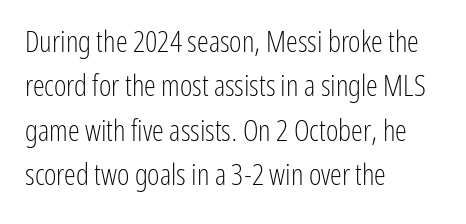
{"serif": "no", "italic": "no", "bold": "no", "weight": "light", "width": "condensed", "stroke_contrast": "low", "x_height": "medium", "monospaced": "no", "underline": "no", "align": "left", "line_spacing": "normal", "line_spacing_ratio": 1.48, "letter_spacing": "normal", "letter_spacing_em": 0.0, "glyph_px": 30}
